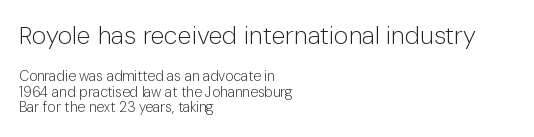
{"italic": "no", "bold": "no", "underline": "no", "align": "left", "line_spacing": "tight", "line_spacing_ratio": 1.12, "letter_spacing": "normal", "letter_spacing_em": 0.0, "larger_block": "first", "size_ratio": 1.79, "glyph_px": 25}
